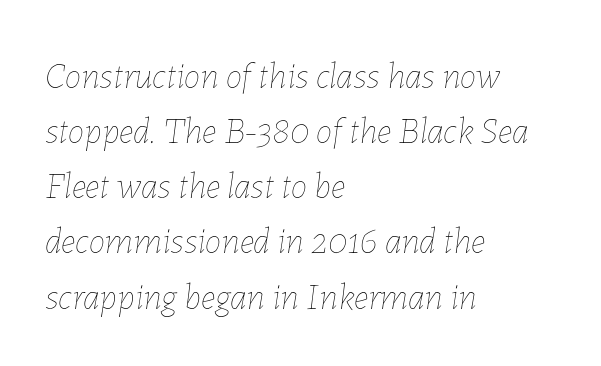
{"italic": "yes", "lean": "right", "slant_degrees": 7, "bold": "no", "weight": "thin", "width": "normal", "stroke_contrast": "low", "x_height": "medium", "monospaced": "no", "underline": "no", "align": "left", "line_spacing": "normal", "line_spacing_ratio": 1.49, "letter_spacing": "normal", "letter_spacing_em": 0.0, "glyph_px": 37}
